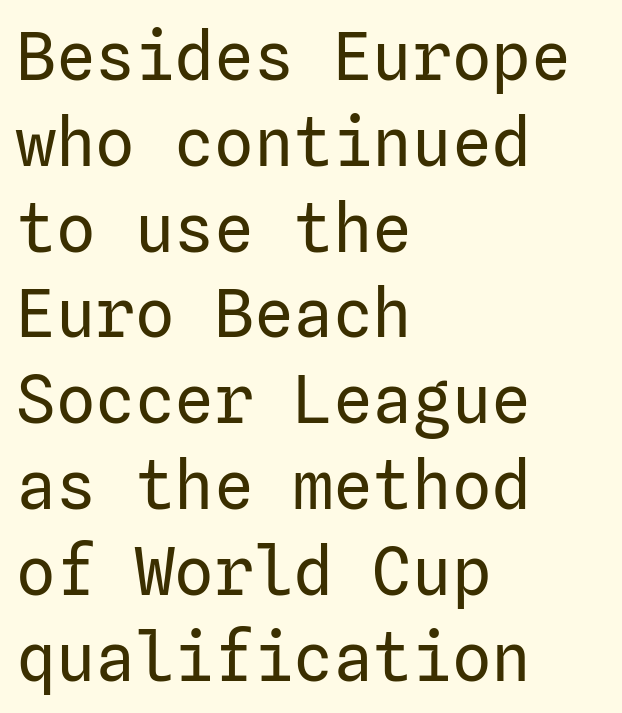
Caption: face not bold, strokes unweighted. Decoration check: the copy has no underline. The lettering holds an erect, upright posture throughout. The face used here is a sans, in the tradition of grotesques and geometrics. Glyph-to-glyph distance matches everyday printed text. These lines sit exactly where default settings would place them.
